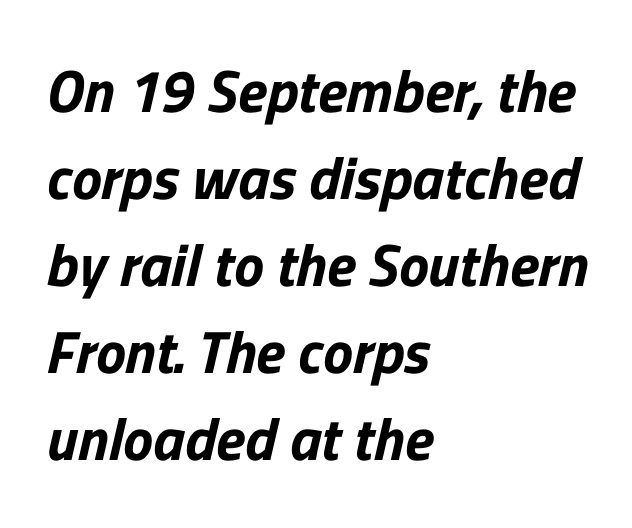
Q: Is the typeface a serif or a sans-serif typeface? A: Sans-serif.
Q: Is the text underlined? A: No.
Q: How is the paragraph aligned? A: Left-aligned.
Q: Is the spacing between letters normal or unusually wide? A: Normal.
Q: Is the spacing between lines tight, normal or loose? A: Normal.
Q: Width (condensed, normal, or wide)? A: Normal.
Q: Stroke contrast? A: Low.
Q: x-height? A: Medium.
Q: Monospaced? A: No.
